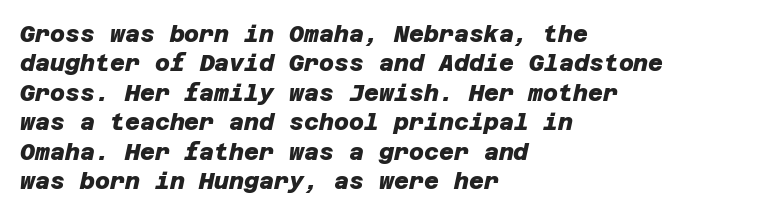
The vertical gap from one line to the next is medium. The characters look thick and weighty, a clear bold. Underlining? Definitely not there. This rendering uses left alignment, leaving the right contour irregular.
